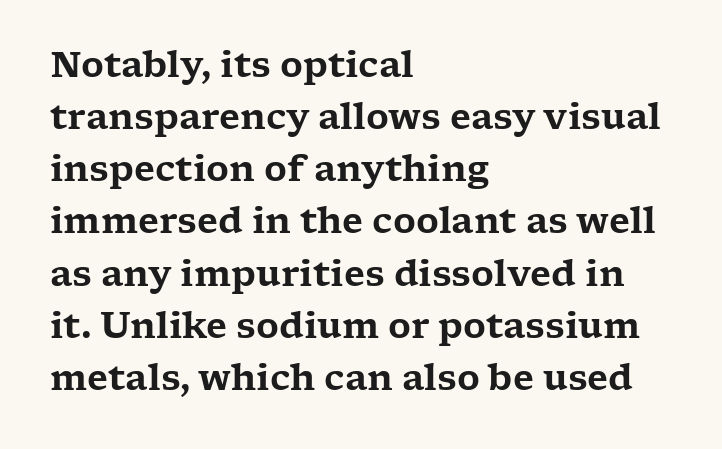
The image shows 35 px wide serif type, upright; set left-aligned, normal line spacing (1.49x), normal letter spacing, not underlined; low stroke contrast and a medium x-height.
